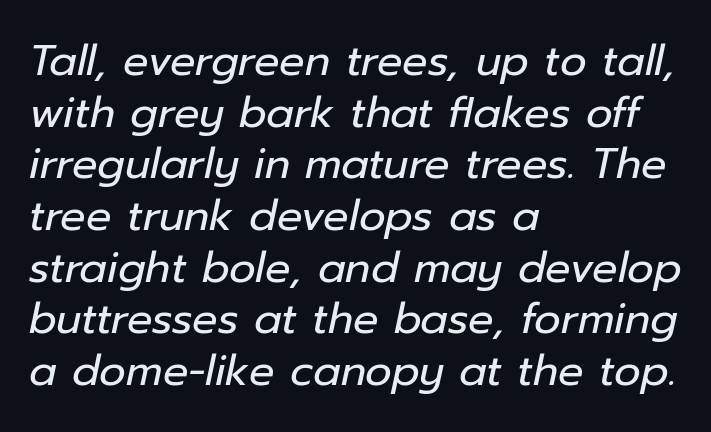
{"italic": "yes", "lean": "right", "slant_degrees": 12, "bold": "no", "weight": "regular", "width": "normal", "stroke_contrast": "low", "x_height": "medium", "monospaced": "no", "underline": "no", "align": "left", "line_spacing_ratio": 1.23, "letter_spacing": "normal", "letter_spacing_em": 0.0, "glyph_px": 42}
